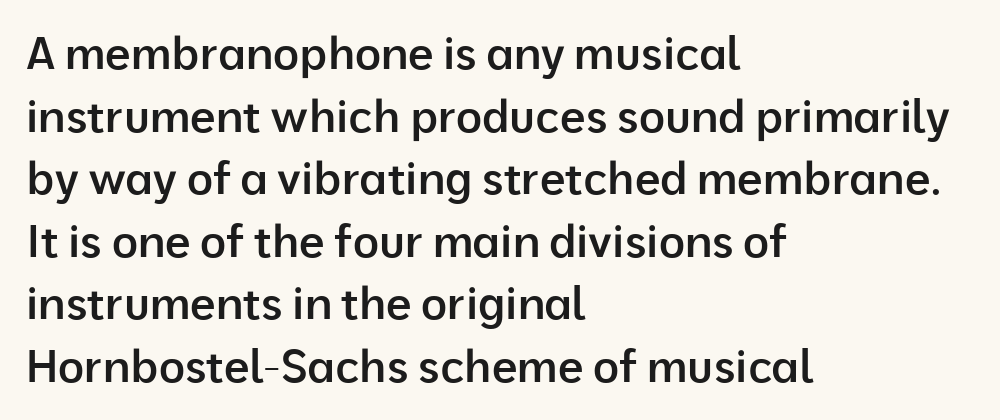
Regarding serifs, this sample does without them. Honestly, the row spacing looks completely unremarkable. This sample uses an upright cut, with every glyph sitting square on the baseline. The face used here is rendered with its standard letterfit. Caption: multi-line text, flush left, ragged right. Spacing verdict: proportional, widths tailored to each character.
